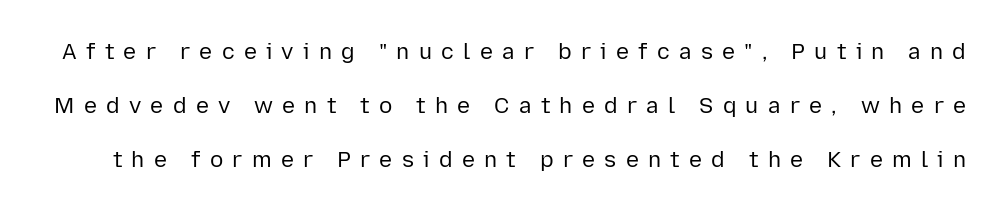
The image shows 22 px text type, upright; set loose line spacing (2.46x), unusually wide letter spacing (+0.42 em), not underlined.
